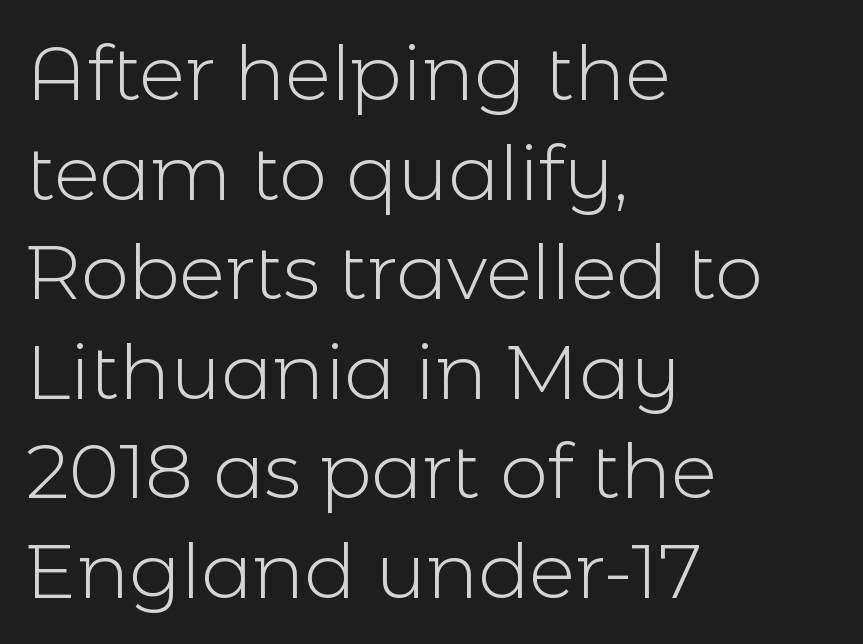
The image shows 76 px light sans-serif type, upright; set left-aligned, normal line spacing (1.31x), normal letter spacing, not underlined; a medium x-height.
